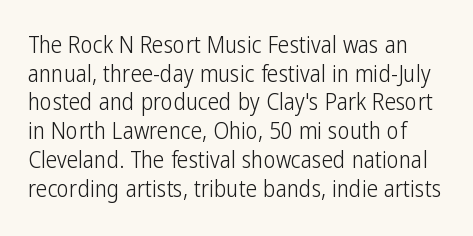
{"italic": "no", "bold": "no", "underline": "no", "line_spacing": "normal", "line_spacing_ratio": 1.25, "letter_spacing": "normal", "letter_spacing_em": 0.0, "glyph_px": 23}
